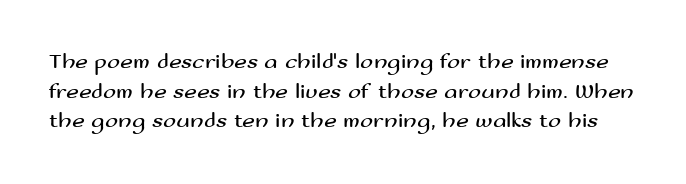
The image shows 22 px text type, upright; set normal line spacing (1.35x), normal letter spacing, not underlined.
